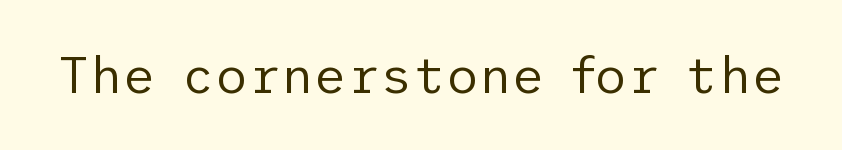
{"serif": "no", "italic": "no", "bold": "no", "weight": "regular", "width": "normal", "stroke_contrast": "low", "x_height": "medium", "underline": "no", "letter_spacing": "normal", "letter_spacing_em": 0.0, "glyph_px": 51}
